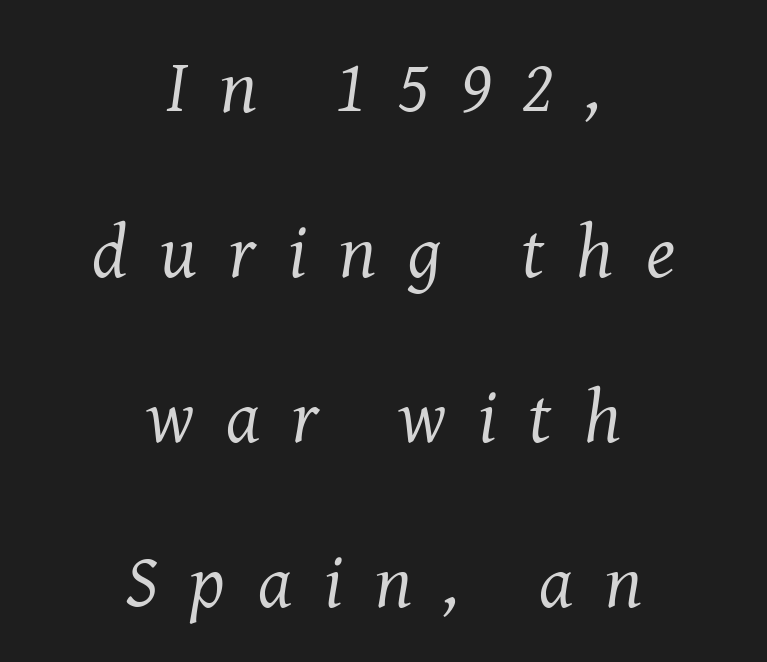
This sample has the flowing, uneven cadence of proportional lettering. This rendering features lettering with no underline. Observe the wide spacing: letters keep a clear distance from each other. Unbolded letterforms with no extra heft. Centered paragraph, ragged on both sides.
